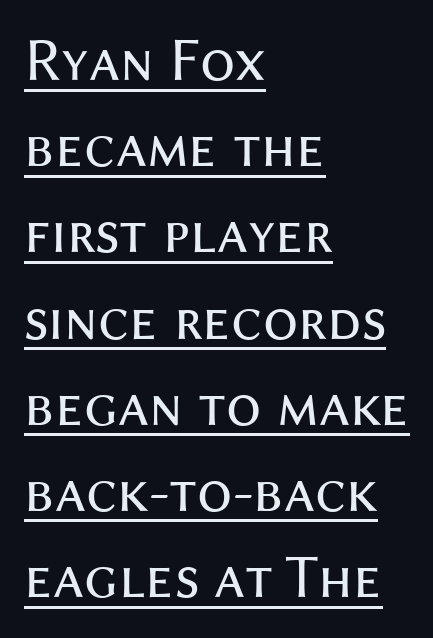
{"serif": "no", "italic": "no", "bold": "no", "weight": "regular", "width": "normal", "stroke_contrast": "medium", "x_height": "medium", "monospaced": "no", "underline": "yes", "align": "left", "line_spacing": "normal", "line_spacing_ratio": 1.39, "letter_spacing": "normal", "letter_spacing_em": 0.0, "glyph_px": 62}
